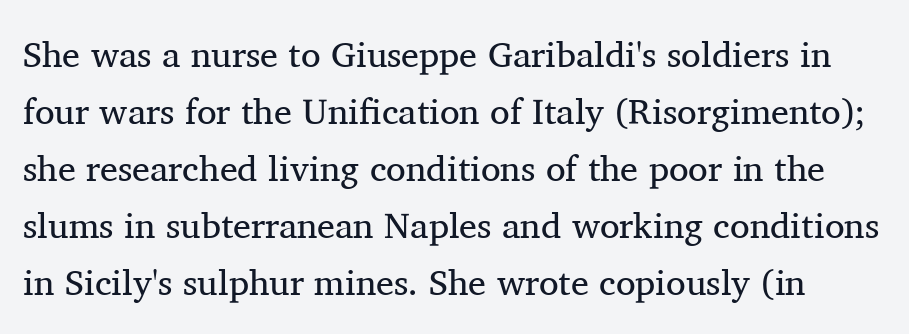
{"serif": "yes", "italic": "no", "bold": "no", "weight": "regular", "width": "normal", "stroke_contrast": "medium", "x_height": "medium", "monospaced": "no", "underline": "no", "line_spacing": "normal", "line_spacing_ratio": 1.58, "letter_spacing": "normal", "letter_spacing_em": 0.0, "glyph_px": 36}
